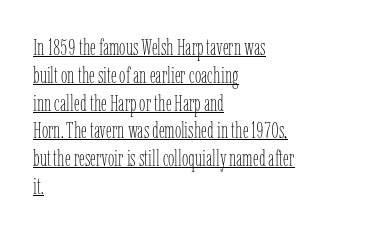
Q: Is the text bold? A: No.
Q: Is the text italic (slanted)? A: No, it is upright.
Q: Is the text underlined? A: Yes.
Q: How is the paragraph aligned? A: Left-aligned.
Q: Is the spacing between letters normal or unusually wide? A: Normal.
